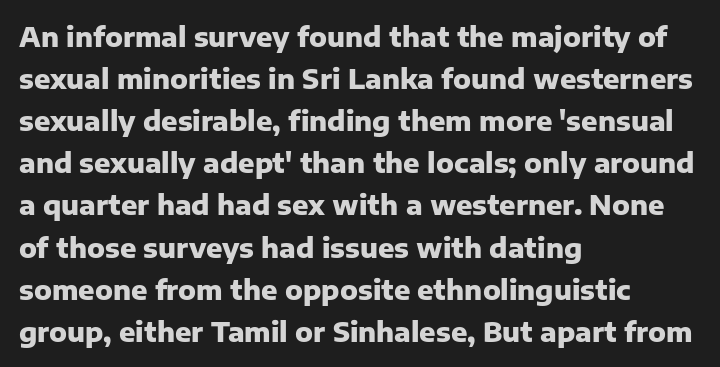
Q: Is the text bold? A: Yes.
Q: Is the text italic (slanted)? A: No, it is upright.
Q: Is the text underlined? A: No.
Q: How is the paragraph aligned? A: Left-aligned.
Q: Is the spacing between letters normal or unusually wide? A: Normal.
Q: Is the spacing between lines tight, normal or loose? A: Normal.
